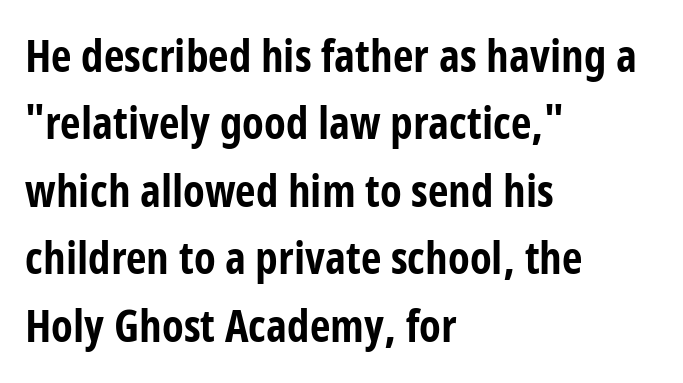
The image shows 45 px bold, condensed sans-serif type, upright; set left-aligned, normal line spacing (1.5x), normal letter spacing, not underlined; low stroke contrast and a medium x-height.
